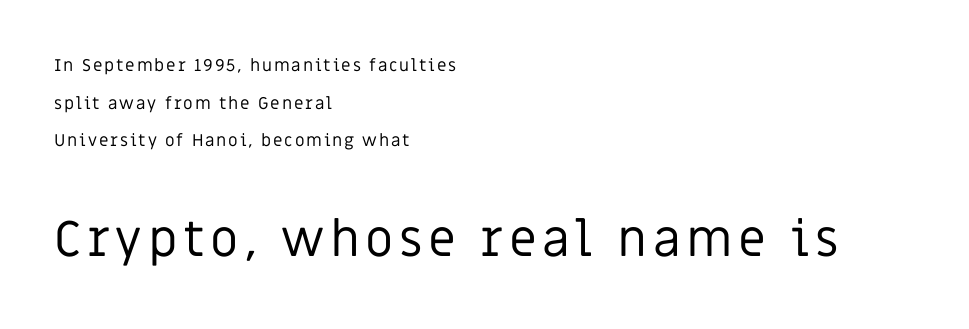
Q: Is the text bold? A: No.
Q: Is the text italic (slanted)? A: No, it is upright.
Q: Is the typeface a serif or a sans-serif typeface? A: Sans-serif.
Q: Is the text underlined? A: No.
Q: How is the paragraph aligned? A: Left-aligned.
Q: Is the spacing between lines tight, normal or loose? A: Loose.
Q: Which block of text is set in a larger size, the first (top) or the second (bottom)? A: The second (bottom) one.
Q: Width (condensed, normal, or wide)? A: Normal.
Q: Stroke contrast? A: Low.
Q: x-height? A: Large.
Q: Monospaced? A: No.
